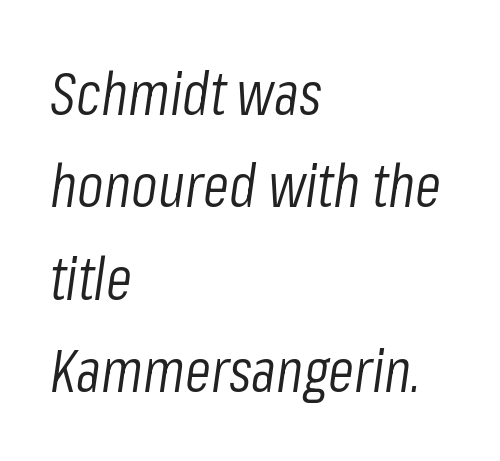
Q: Is the text bold? A: No.
Q: Is the text italic (slanted)? A: Yes, it leans right by about 8 degrees.
Q: Is the text underlined? A: No.
Q: How is the paragraph aligned? A: Left-aligned.
Q: Is the spacing between letters normal or unusually wide? A: Normal.
Q: Is the spacing between lines tight, normal or loose? A: Normal.
Q: Width (condensed, normal, or wide)? A: Condensed.
Q: Stroke contrast? A: Low.
Q: x-height? A: Medium.
Q: Monospaced? A: No.
